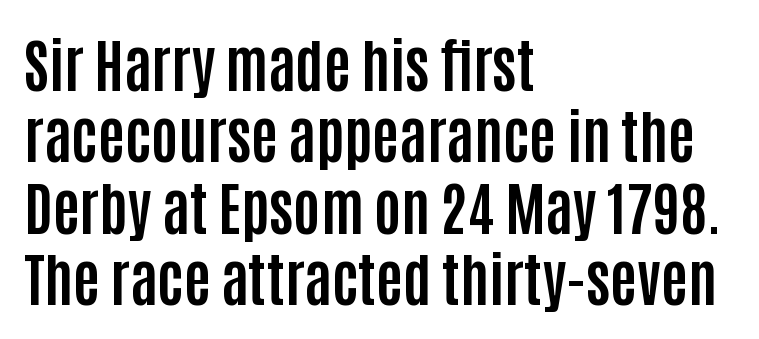
Q: Is the text bold? A: Yes.
Q: Is the text italic (slanted)? A: No, it is upright.
Q: Is the typeface a serif or a sans-serif typeface? A: Sans-serif.
Q: Is the text underlined? A: No.
Q: How is the paragraph aligned? A: Left-aligned.
Q: Is the spacing between letters normal or unusually wide? A: Normal.
Q: Width (condensed, normal, or wide)? A: Condensed.
Q: Stroke contrast? A: Low.
Q: x-height? A: Large.
Q: Monospaced? A: No.
